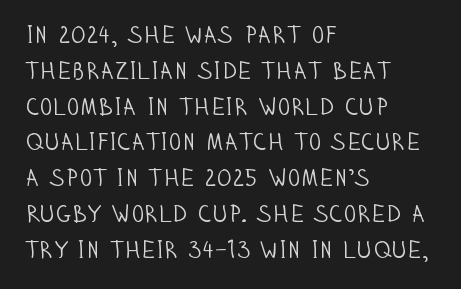
{"italic": "no", "bold": "no", "underline": "no", "align": "left", "line_spacing": "normal", "line_spacing_ratio": 1.49, "letter_spacing": "normal", "letter_spacing_em": 0.0, "glyph_px": 24}
